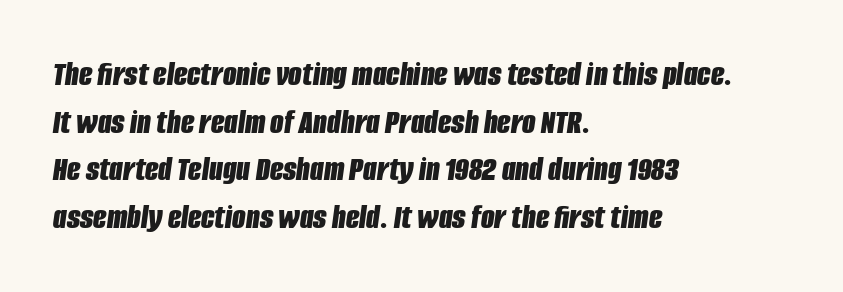
The image shows 35 px bold, condensed type, italic (leaning right); set left-aligned, normal line spacing (1.36x), normal letter spacing, not underlined; low stroke contrast and a large x-height.
